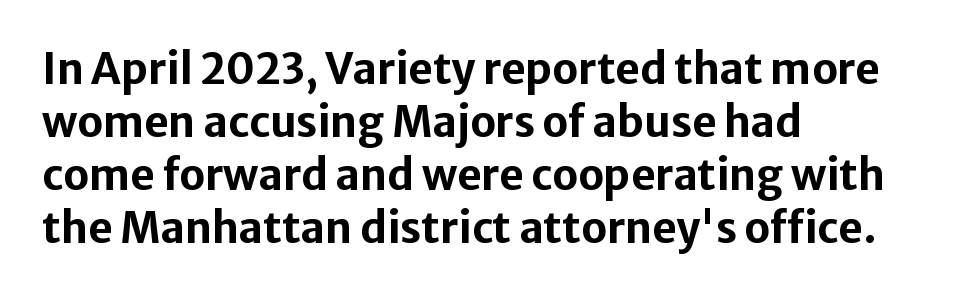
Q: Is the text bold? A: Yes.
Q: Is the text italic (slanted)? A: No, it is upright.
Q: Is the typeface a serif or a sans-serif typeface? A: Sans-serif.
Q: Is the text underlined? A: No.
Q: How is the paragraph aligned? A: Left-aligned.
Q: Is the spacing between letters normal or unusually wide? A: Normal.
Q: Is the spacing between lines tight, normal or loose? A: Normal.
Q: Width (condensed, normal, or wide)? A: Normal.
Q: Stroke contrast? A: Low.
Q: x-height? A: Medium.
Q: Monospaced? A: No.
